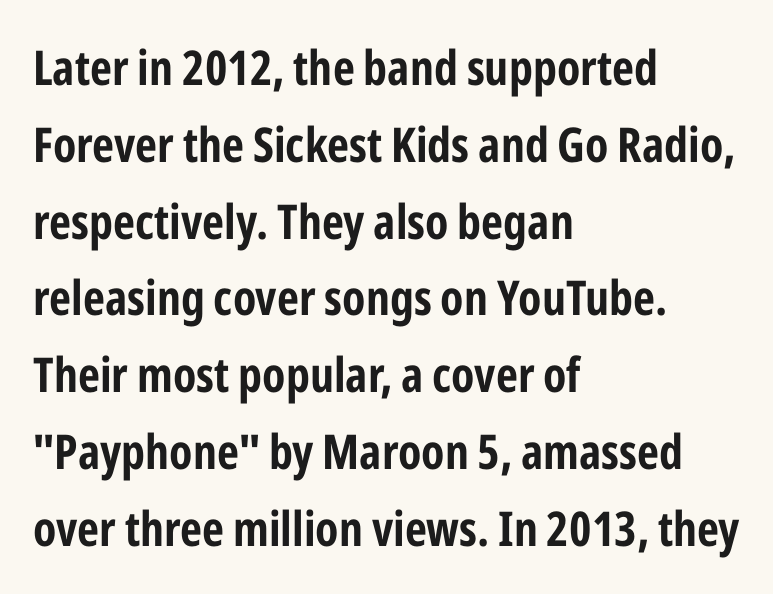
{"serif": "no", "italic": "no", "width": "condensed", "stroke_contrast": "low", "x_height": "medium", "monospaced": "no", "underline": "no", "align": "left", "line_spacing": "normal", "line_spacing_ratio": 1.6, "letter_spacing": "normal", "letter_spacing_em": 0.0, "glyph_px": 48}
